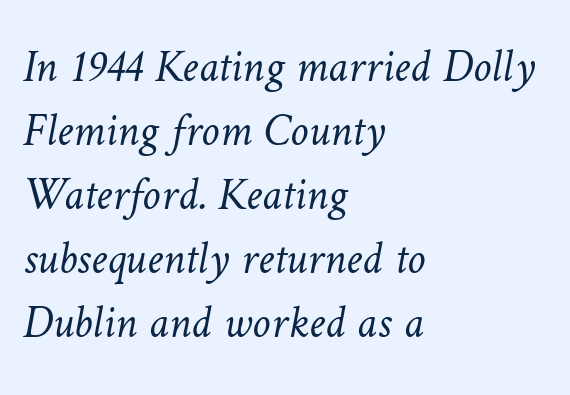
{"bold": "no", "weight": "light", "width": "normal", "stroke_contrast": "low", "x_height": "medium", "monospaced": "no", "underline": "no", "align": "left", "line_spacing": "normal", "line_spacing_ratio": 1.39, "letter_spacing": "normal", "letter_spacing_em": 0.0, "glyph_px": 46}
